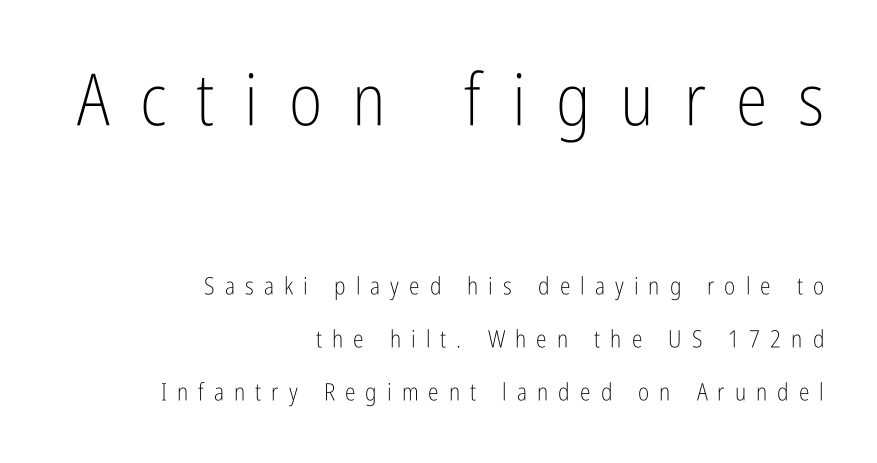
{"serif": "no", "italic": "no", "bold": "no", "weight": "light", "width": "condensed", "stroke_contrast": "low", "x_height": "medium", "monospaced": "no", "underline": "no", "align": "right", "line_spacing": "loose", "line_spacing_ratio": 2.21, "letter_spacing": "wide", "letter_spacing_em": 0.42, "larger_block": "first", "size_ratio": 3.0, "glyph_px": 72}
